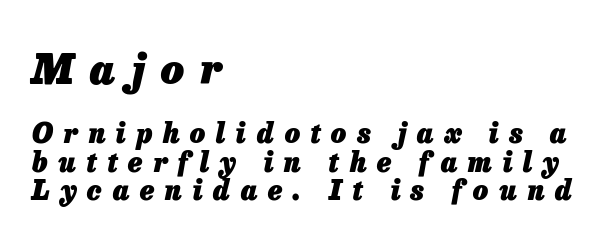
{"italic": "yes", "lean": "right", "slant_degrees": 13, "bold": "yes", "weight": "heavy", "width": "normal", "stroke_contrast": "low", "x_height": "medium", "monospaced": "no", "underline": "no", "align": "left", "line_spacing": "tight", "line_spacing_ratio": 1.07, "letter_spacing": "wide", "letter_spacing_em": 0.39, "larger_block": "first", "size_ratio": 1.52, "glyph_px": 41}
